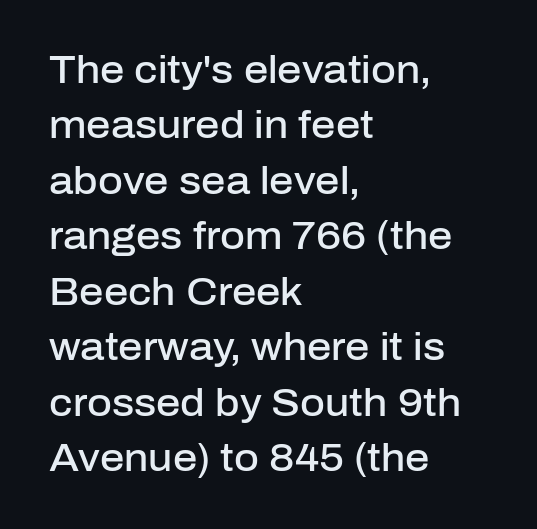
{"serif": "no", "italic": "no", "bold": "semi", "weight": "semibold", "width": "normal", "stroke_contrast": "low", "x_height": "medium", "monospaced": "no", "underline": "no", "align": "left", "line_spacing": "normal", "line_spacing_ratio": 1.46, "letter_spacing": "normal", "letter_spacing_em": 0.0, "glyph_px": 38}
